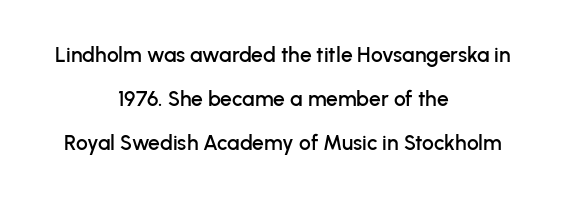
Q: Is the text italic (slanted)? A: No, it is upright.
Q: Is the text underlined? A: No.
Q: How is the paragraph aligned? A: Centered.
Q: Is the spacing between letters normal or unusually wide? A: Normal.
Q: Is the spacing between lines tight, normal or loose? A: Loose.
